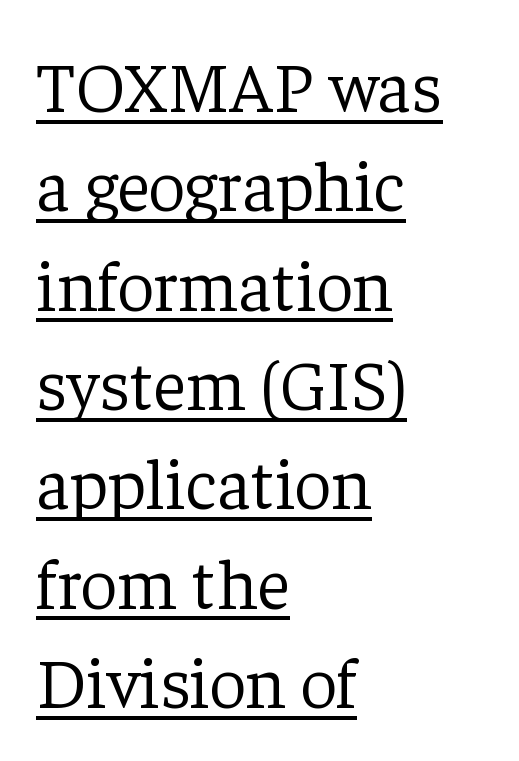
{"serif": "yes", "italic": "no", "bold": "no", "weight": "light", "width": "normal", "stroke_contrast": "low", "x_height": "medium", "monospaced": "no", "underline": "yes", "align": "left", "line_spacing": "normal", "line_spacing_ratio": 1.38, "letter_spacing": "normal", "letter_spacing_em": 0.0, "glyph_px": 72}
